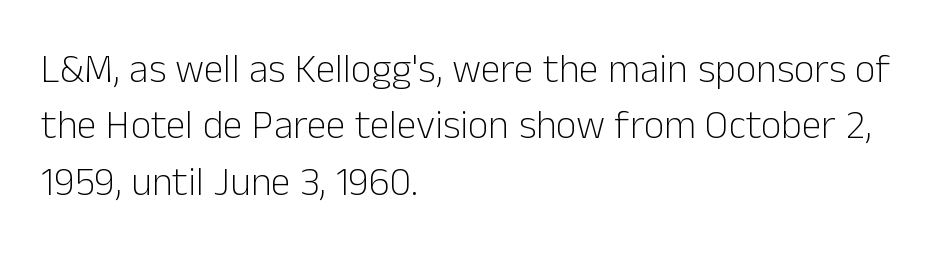
The image shows 40 px light sans-serif type, upright; set left-aligned, normal line spacing (1.41x), normal letter spacing, not underlined; low stroke contrast and a medium x-height.
